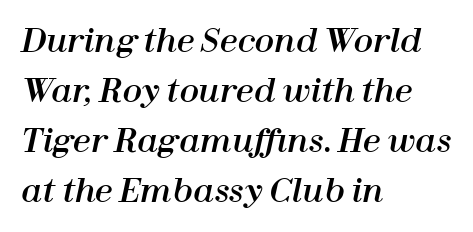
In terms of posture, this sample is oblique. Does extra space separate the letters? No, they use regular spacing. Lines of text with bare space underneath. The typesetter chose a ragged-right arrangement here.
